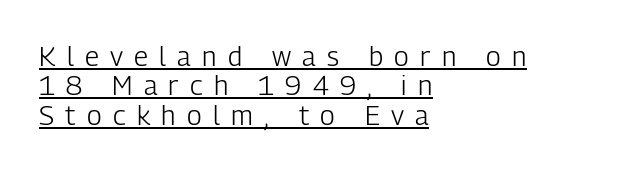
Q: Is the text bold? A: No.
Q: Is the text italic (slanted)? A: No, it is upright.
Q: Is the text underlined? A: Yes.
Q: How is the paragraph aligned? A: Left-aligned.
Q: Is the spacing between letters normal or unusually wide? A: Unusually wide.
Q: Is the spacing between lines tight, normal or loose? A: Tight.
